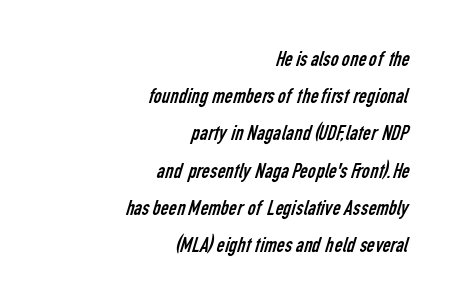
Caption: multi-line text, flush right, ragged left. The space between consecutive lines is moderate. Lines of text with bare space underneath. Nothing unusual about the tracking: characters are spaced as the font intends. These glyphs show unthickened strokes, regular width or finer.
